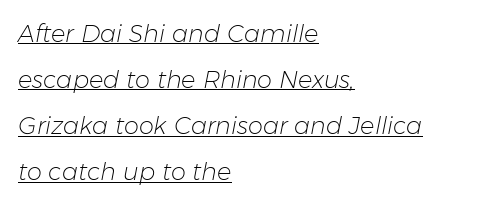
The image shows 24 px text type, italic (leaning right); set left-aligned, loose line spacing (1.92x), normal letter spacing, underlined.
